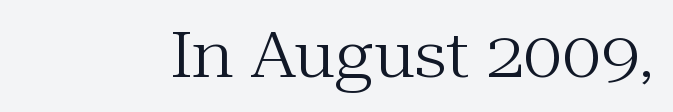
This sample uses a serif face. Note the varied advance widths — an 'i' is clearly narrower than an 'm'. Summary of weight: not heavy and not bold. Nothing unusual about the tracking: characters are spaced as the font intends. Any mark beneath the type? The region is blank.
